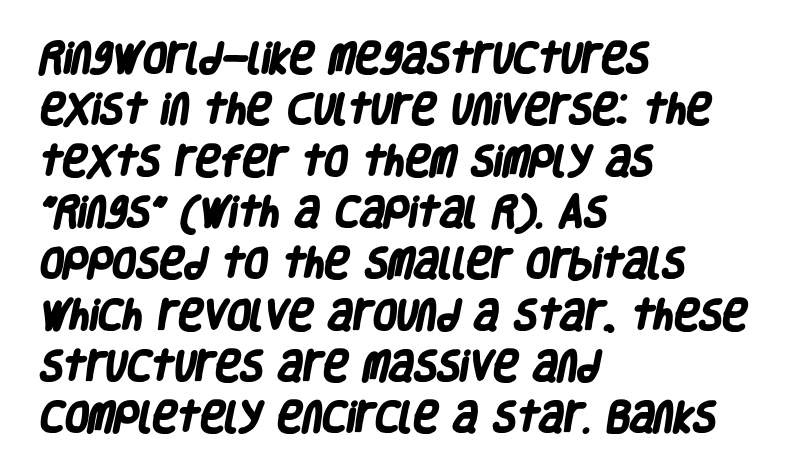
The image shows 34 px heavy, condensed sans-serif type; set left-aligned, normal line spacing (1.51x), normal letter spacing, not underlined; low stroke contrast and a large x-height.
